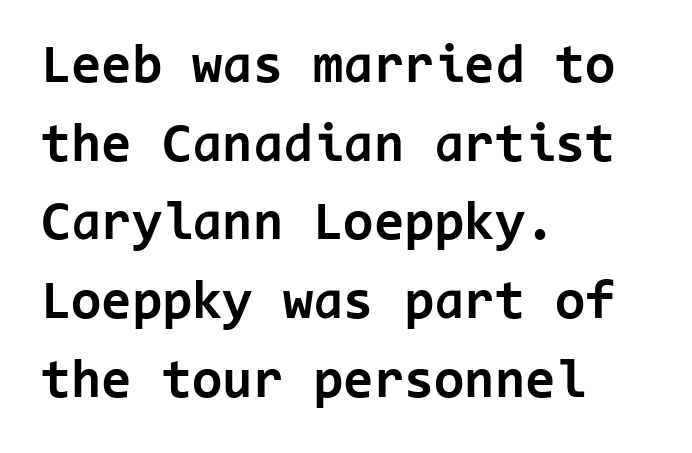
Q: Is the text bold? A: Yes.
Q: Is the text italic (slanted)? A: No, it is upright.
Q: Is the typeface a serif or a sans-serif typeface? A: Sans-serif.
Q: Is the text underlined? A: No.
Q: How is the paragraph aligned? A: Left-aligned.
Q: Is the spacing between letters normal or unusually wide? A: Normal.
Q: Is the spacing between lines tight, normal or loose? A: Normal.
Q: Width (condensed, normal, or wide)? A: Normal.
Q: Stroke contrast? A: Low.
Q: x-height? A: Medium.
Q: Monospaced? A: Yes.
